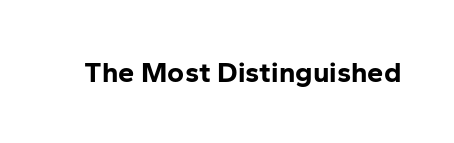
Q: Is the text bold? A: Yes.
Q: Is the text italic (slanted)? A: No, it is upright.
Q: Is the typeface a serif or a sans-serif typeface? A: Sans-serif.
Q: Is the text underlined? A: No.
Q: Is the spacing between letters normal or unusually wide? A: Normal.
Q: Width (condensed, normal, or wide)? A: Normal.
Q: Stroke contrast? A: Low.
Q: x-height? A: Medium.
Q: Monospaced? A: No.
